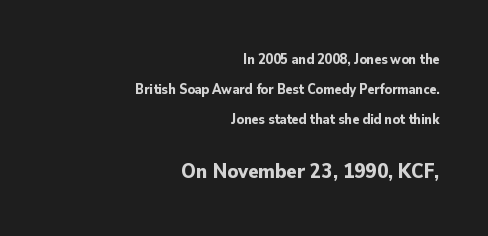
Horizontally, the lines are justified to the trailing edge only. No word sits above an underline. Each new line begins a long way beneath the previous one. Here the second block reads like a headline and the first like body copy. Upright lettering throughout. Look at the tracking — it's just the regular setting, nothing added.
